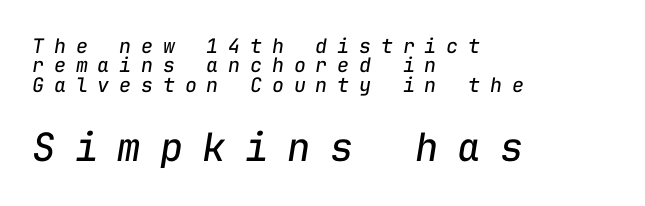
Compare the two chunks: the lower has the greater cap height. Display-style spreading of the glyphs; the letterfit is very open. This sample trades vertical openness for compactness between lines. The rendering uses typewriter-style spacing with identical character cells.
